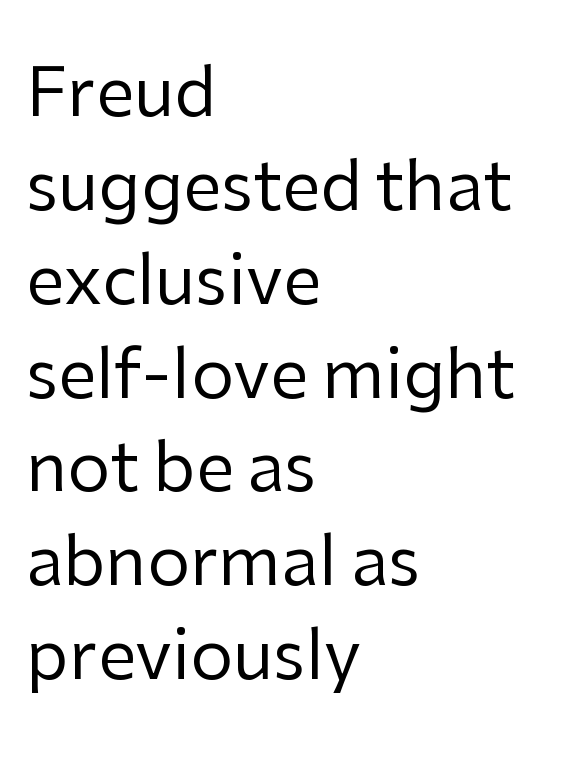
{"serif": "no", "italic": "no", "bold": "no", "weight": "regular", "width": "normal", "stroke_contrast": "low", "x_height": "medium", "monospaced": "no", "underline": "no", "align": "left", "line_spacing": "normal", "line_spacing_ratio": 1.38, "letter_spacing": "normal", "letter_spacing_em": 0.0, "glyph_px": 68}
